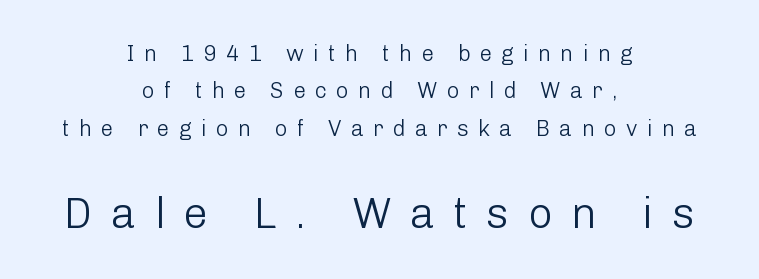
These lines are rendered in a variable-pitch font. Nope, not italic — everything's standing straight. Is this a heavy cut? Hardly; it is regular or lighter. Serifs: no, the terminals of the letterforms are clean. Lines of text with bare space underneath. Compare the two chunks: the lower has the greater cap height.
